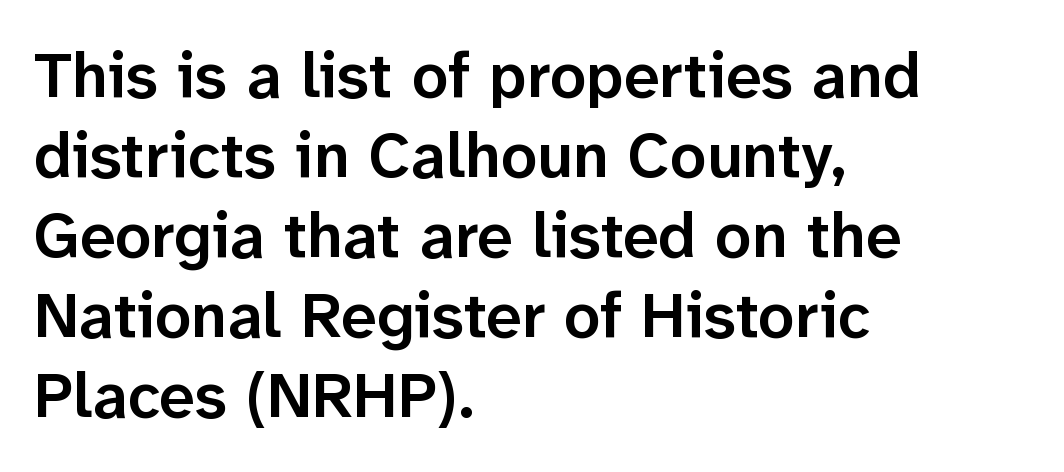
The image shows 64 px semibold sans-serif type, upright; set left-aligned, normal line spacing (1.25x), normal letter spacing, not underlined; low stroke contrast and a medium x-height.
